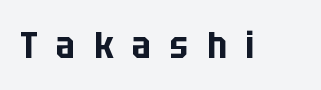
The image shows 38 px condensed sans-serif type, upright; set unusually wide letter spacing (+0.49 em), not underlined; low stroke contrast and a large x-height.
